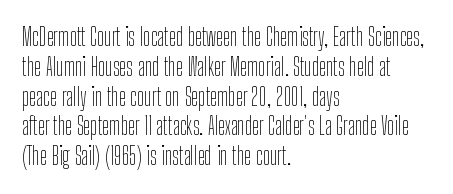
Q: Is the text bold? A: No.
Q: Is the text italic (slanted)? A: No, it is upright.
Q: Is the text underlined? A: No.
Q: How is the paragraph aligned? A: Left-aligned.
Q: Is the spacing between letters normal or unusually wide? A: Normal.
